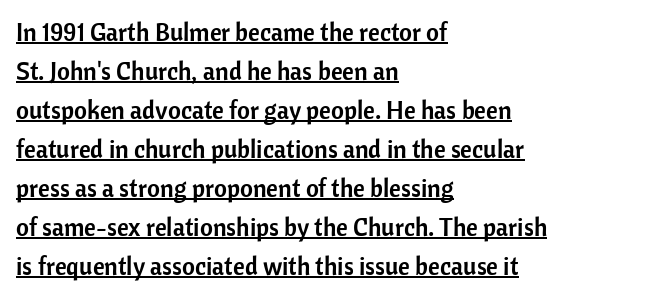
Q: Is the text italic (slanted)? A: No, it is upright.
Q: Is the text underlined? A: Yes.
Q: How is the paragraph aligned? A: Left-aligned.
Q: Is the spacing between letters normal or unusually wide? A: Normal.
Q: Is the spacing between lines tight, normal or loose? A: Normal.
